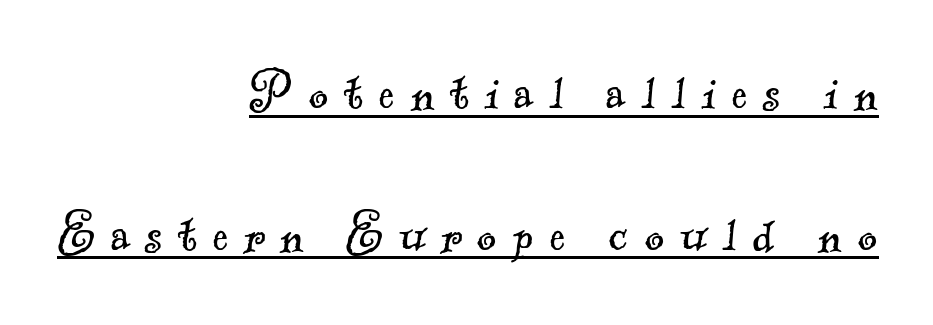
{"serif": "yes", "bold": "no", "weight": "light", "width": "normal", "x_height": "small", "monospaced": "no", "underline": "yes", "align": "right", "line_spacing": "loose", "line_spacing_ratio": 2.36, "letter_spacing": "wide", "letter_spacing_em": 0.26, "glyph_px": 60}
